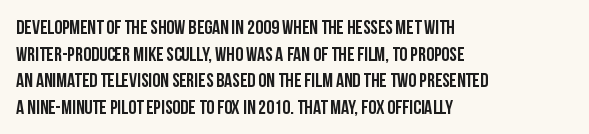
{"italic": "no", "underline": "no", "align": "left", "line_spacing": "normal", "line_spacing_ratio": 1.33, "letter_spacing": "normal", "letter_spacing_em": 0.0, "glyph_px": 20}
